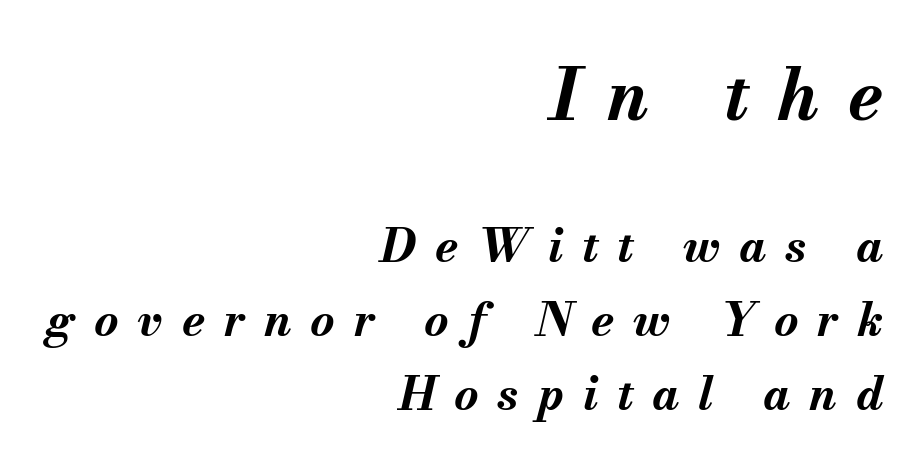
The image shows 71 px bold type, italic (leaning right); set right-aligned, normal line spacing (1.58x), unusually wide letter spacing (+0.4 em), not underlined; the first (top) block is 1.51x larger; medium stroke contrast and a small x-height.
